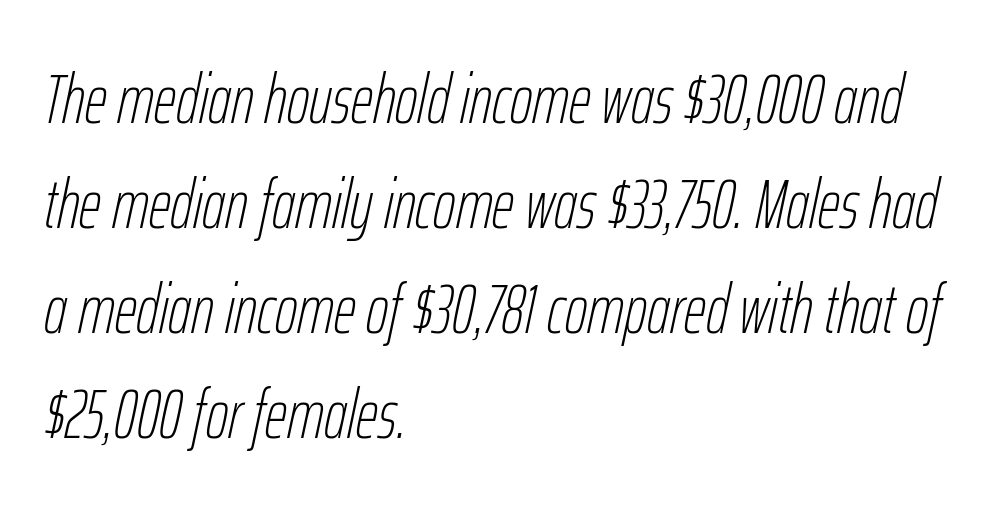
Q: Is the text bold? A: No.
Q: Is the text italic (slanted)? A: Yes, it leans right by about 12 degrees.
Q: Is the text underlined? A: No.
Q: How is the paragraph aligned? A: Left-aligned.
Q: Is the spacing between letters normal or unusually wide? A: Normal.
Q: Is the spacing between lines tight, normal or loose? A: Normal.
Q: Width (condensed, normal, or wide)? A: Condensed.
Q: Stroke contrast? A: Low.
Q: x-height? A: Medium.
Q: Monospaced? A: No.
